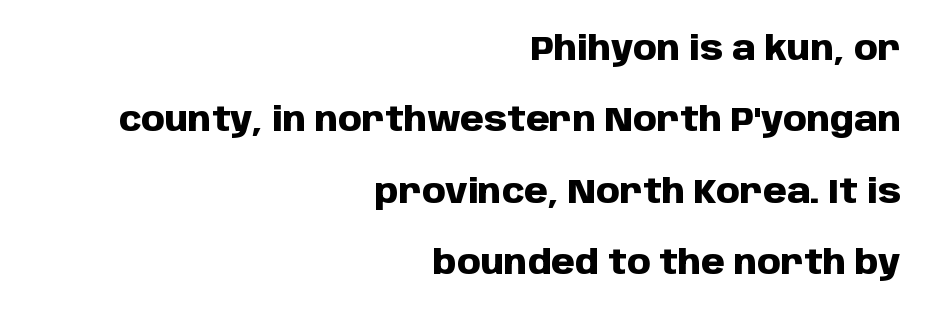
The image shows 34 px heavy sans-serif type, upright; set right-aligned, loose line spacing (2.1x), normal letter spacing, not underlined; low stroke contrast and a large x-height.
